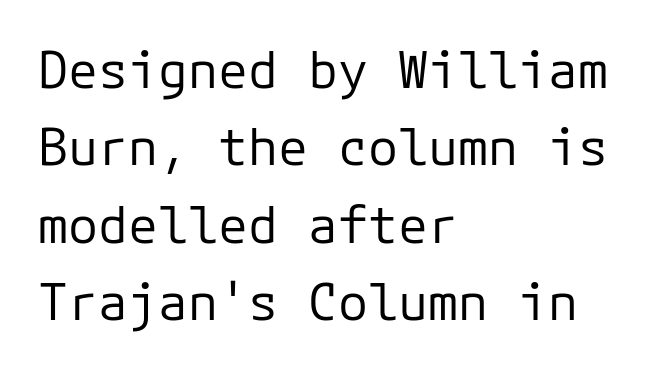
The image shows 50 px regular-weight sans-serif type, upright; set left-aligned, normal line spacing (1.55x), normal letter spacing, not underlined; low stroke contrast and a medium x-height.
